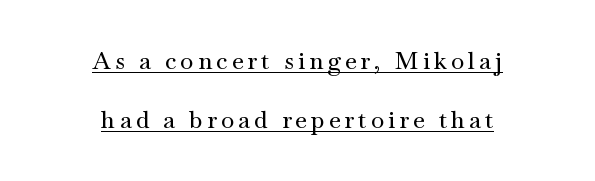
{"italic": "no", "underline": "yes", "align": "center", "line_spacing": "loose", "line_spacing_ratio": 2.44, "glyph_px": 24}
